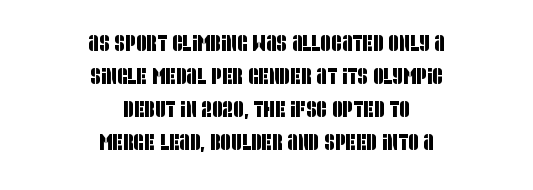
Q: Is the text underlined? A: No.
Q: How is the paragraph aligned? A: Centered.
Q: Is the spacing between letters normal or unusually wide? A: Normal.
Q: Is the spacing between lines tight, normal or loose? A: Normal.
